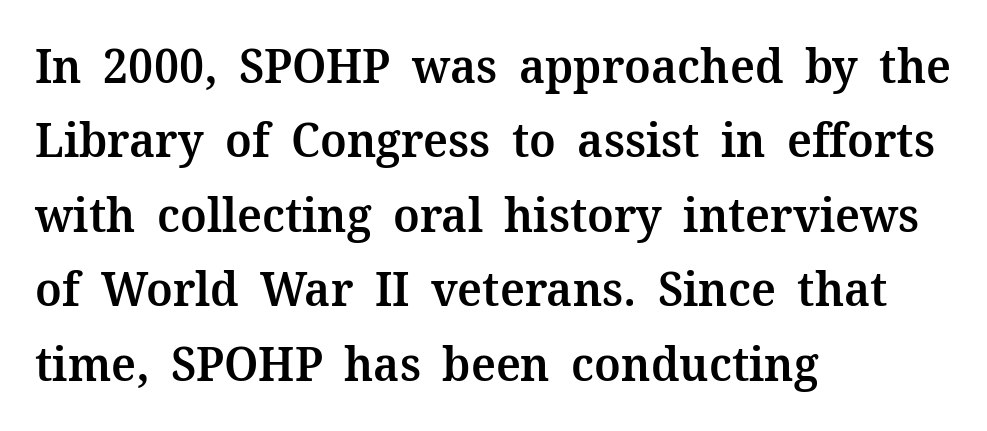
{"serif": "yes", "italic": "no", "bold": "semi", "weight": "semibold", "width": "normal", "stroke_contrast": "medium", "x_height": "medium", "monospaced": "no", "underline": "no", "align": "left", "line_spacing": "normal", "line_spacing_ratio": 1.55, "letter_spacing": "normal", "letter_spacing_em": 0.0, "glyph_px": 48}
